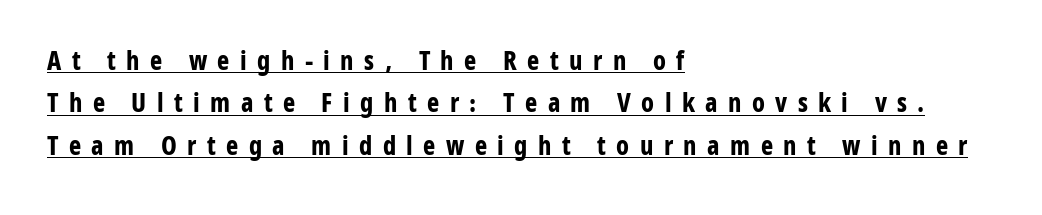
{"italic": "no", "bold": "yes", "underline": "yes", "align": "left", "line_spacing": "normal", "line_spacing_ratio": 1.63, "letter_spacing": "wide", "letter_spacing_em": 0.4, "glyph_px": 26}
